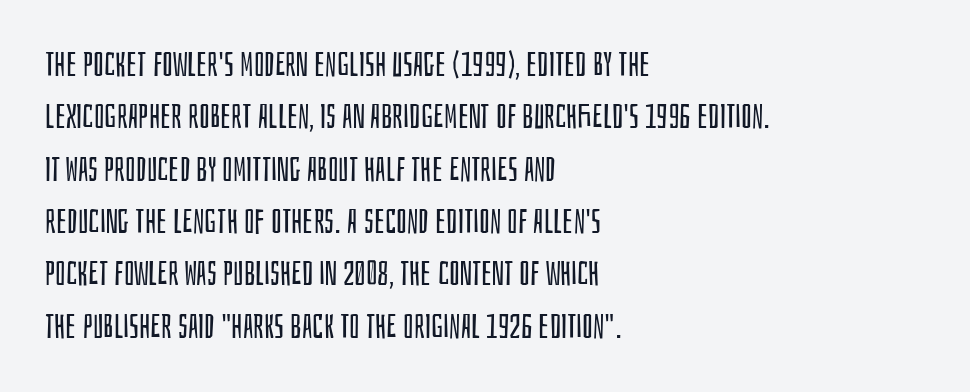
Q: Is the text bold? A: No.
Q: Is the text italic (slanted)? A: No, it is upright.
Q: Is the typeface a serif or a sans-serif typeface? A: Sans-serif.
Q: Is the text underlined? A: No.
Q: How is the paragraph aligned? A: Left-aligned.
Q: Is the spacing between letters normal or unusually wide? A: Normal.
Q: Is the spacing between lines tight, normal or loose? A: Normal.
Q: Width (condensed, normal, or wide)? A: Condensed.
Q: Stroke contrast? A: Low.
Q: x-height? A: Large.
Q: Monospaced? A: No.
